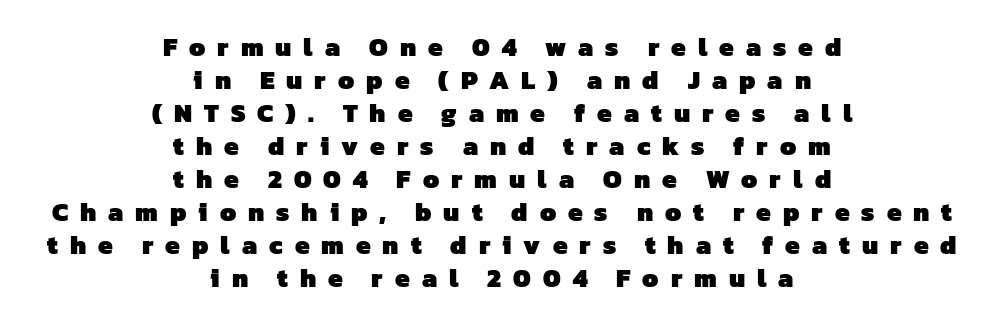
Emphasis by weight is at full strength: bold. Neither beginnings nor endings align; midpoints do. The letterforms stand isolated, each surrounded by extra space. Rule under the text: the space is simply empty. Rows of type keep a routine distance in the vertical direction.
